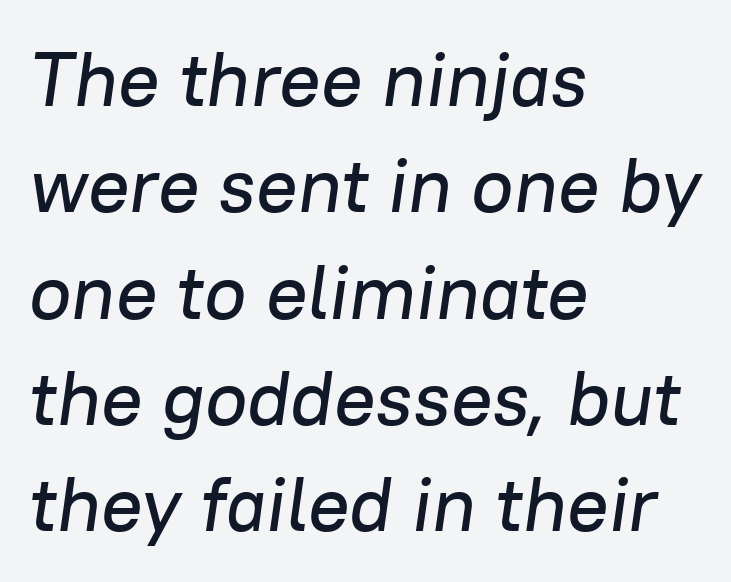
The image shows 77 px text type, italic (leaning right); set left-aligned, normal line spacing (1.38x), normal letter spacing, not underlined; low stroke contrast and a medium x-height.
